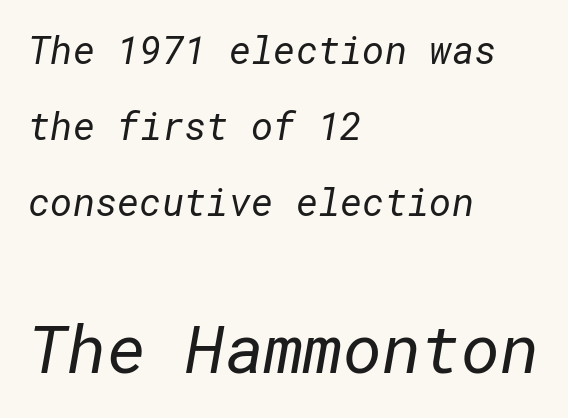
The image shows 67 px regular-weight sans-serif type; set left-aligned, loose line spacing (2.0x), normal letter spacing, not underlined; the second (bottom) block is 1.76x larger; low stroke contrast and a medium x-height.
